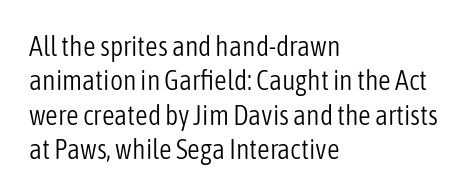
The passage shown has conventional tracking throughout. Notice how the passage keeps a crisp vertical edge on the left only. A typesetter would call this proportional, since set widths differ per character. You can tell it's not italic because the verticals are truly vertical. Think standard paragraph weight, or any step lighter than that.
